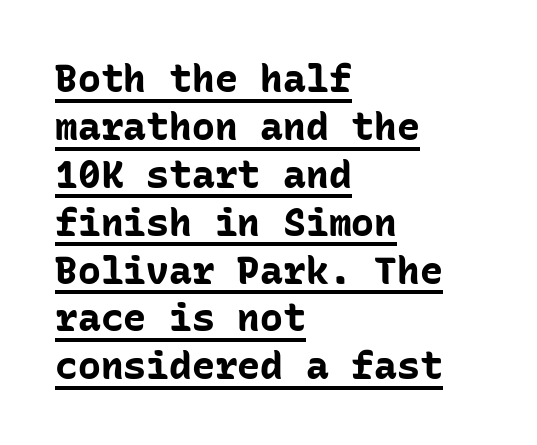
{"serif": "no", "italic": "no", "bold": "yes", "weight": "bold", "width": "normal", "stroke_contrast": "low", "x_height": "medium", "monospaced": "yes", "underline": "yes", "align": "left", "line_spacing": "normal", "line_spacing_ratio": 1.26, "letter_spacing": "normal", "letter_spacing_em": 0.0, "glyph_px": 38}
